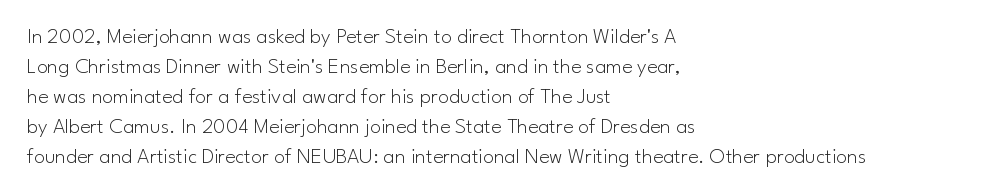
The image shows 22 px text type, upright; set left-aligned, normal line spacing (1.36x), normal letter spacing, not underlined.
